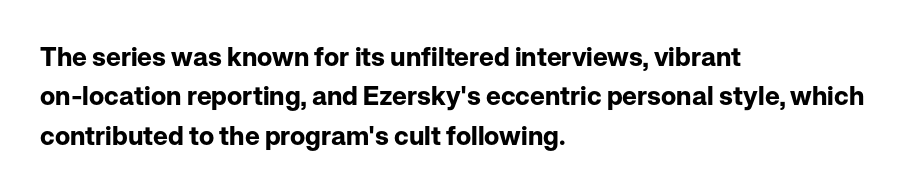
The image shows 26 px bold type, upright; set left-aligned, normal line spacing (1.51x), normal letter spacing, not underlined.
